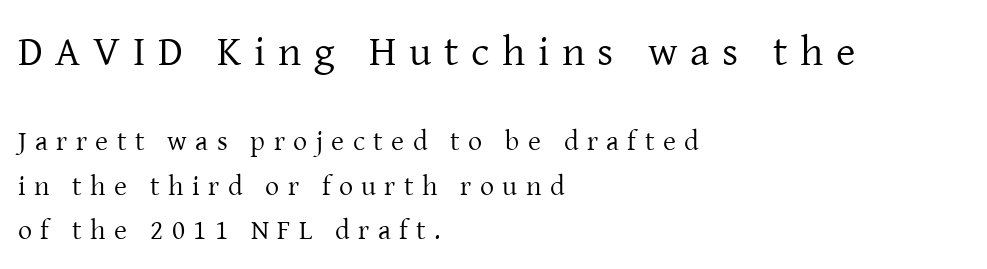
Q: Is the text bold? A: No.
Q: Is the text italic (slanted)? A: No, it is upright.
Q: Is the typeface a serif or a sans-serif typeface? A: Serif.
Q: Is the text underlined? A: No.
Q: How is the paragraph aligned? A: Left-aligned.
Q: Is the spacing between letters normal or unusually wide? A: Unusually wide.
Q: Is the spacing between lines tight, normal or loose? A: Normal.
Q: Which block of text is set in a larger size, the first (top) or the second (bottom)? A: The first (top) one.
Q: Width (condensed, normal, or wide)? A: Normal.
Q: Stroke contrast? A: Low.
Q: x-height? A: Medium.
Q: Monospaced? A: No.
